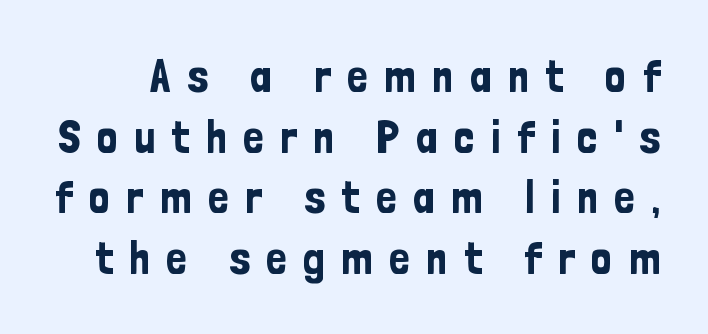
Q: Is the text italic (slanted)? A: No, it is upright.
Q: Is the typeface a serif or a sans-serif typeface? A: Sans-serif.
Q: Is the text underlined? A: No.
Q: Is the spacing between letters normal or unusually wide? A: Unusually wide.
Q: Is the spacing between lines tight, normal or loose? A: Normal.
Q: Width (condensed, normal, or wide)? A: Condensed.
Q: Stroke contrast? A: Low.
Q: x-height? A: Medium.
Q: Monospaced? A: No.
